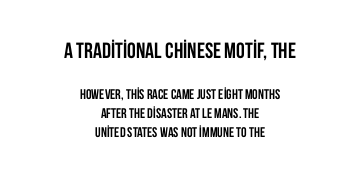
The image shows 22 px bold type, upright; set centered, normal line spacing (1.35x), normal letter spacing, not underlined; the first (top) block is 1.57x larger.
